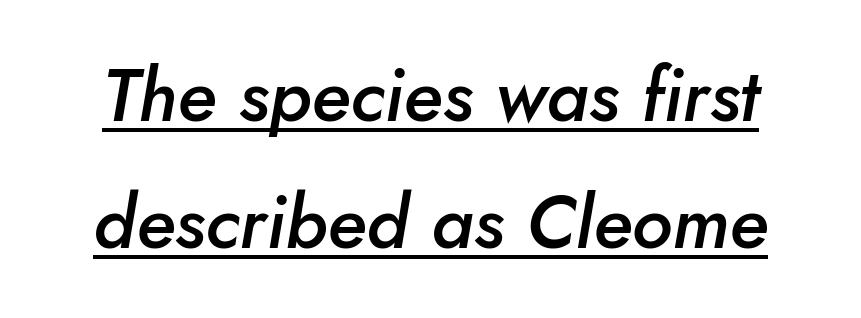
Q: Is the text bold? A: Semi-bold.
Q: Is the text italic (slanted)? A: Yes, it leans right by about 10 degrees.
Q: Is the text underlined? A: Yes.
Q: Is the spacing between letters normal or unusually wide? A: Normal.
Q: Width (condensed, normal, or wide)? A: Normal.
Q: Stroke contrast? A: Low.
Q: x-height? A: Small.
Q: Monospaced? A: No.
